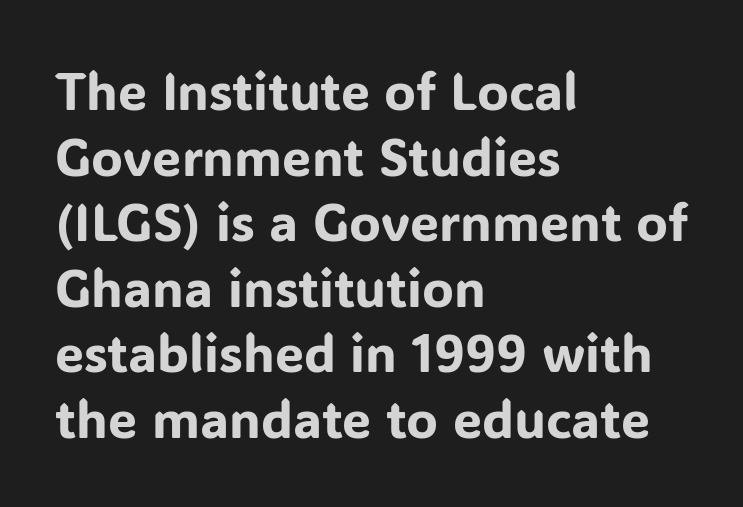
Q: Is the text italic (slanted)? A: No, it is upright.
Q: Is the typeface a serif or a sans-serif typeface? A: Sans-serif.
Q: Is the text underlined? A: No.
Q: How is the paragraph aligned? A: Left-aligned.
Q: Is the spacing between letters normal or unusually wide? A: Normal.
Q: Is the spacing between lines tight, normal or loose? A: Normal.
Q: Width (condensed, normal, or wide)? A: Normal.
Q: Stroke contrast? A: Low.
Q: x-height? A: Medium.
Q: Monospaced? A: No.
